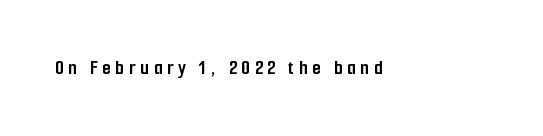
The image shows 21 px bold type, upright; set unusually wide letter spacing (+0.24 em), not underlined.
